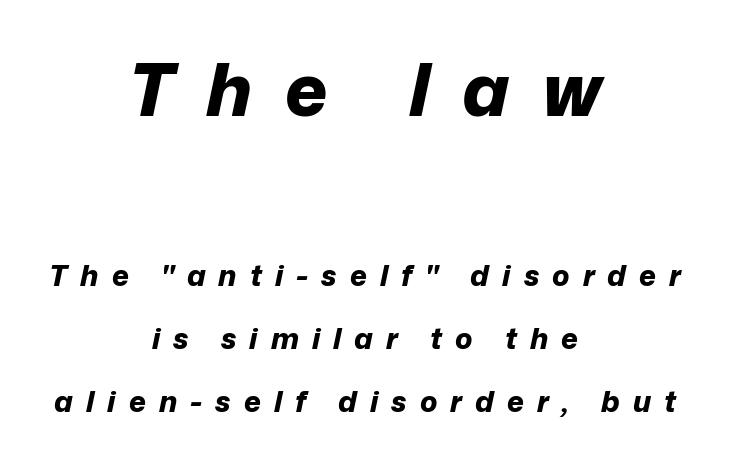
The image shows 73 px bold type, italic (leaning right); set centered, loose line spacing (2.18x), unusually wide letter spacing (+0.45 em), not underlined; the first (top) block is 2.52x larger; low stroke contrast and a medium x-height.
